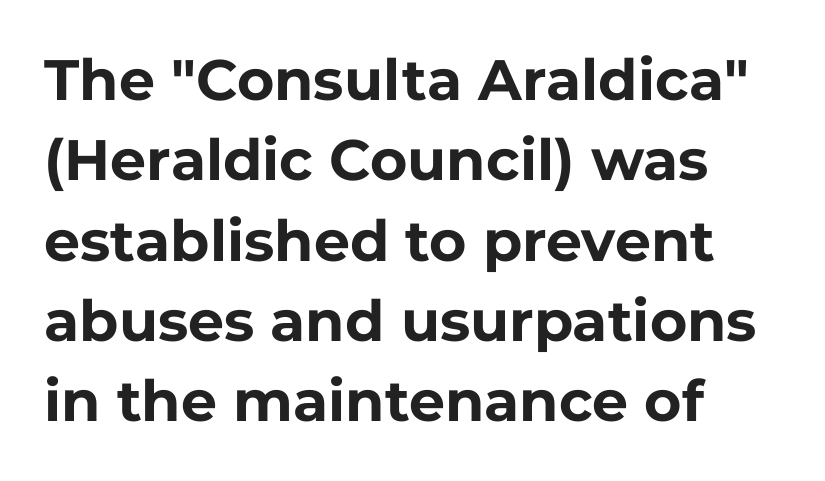
Q: Is the text bold? A: Yes.
Q: Is the text italic (slanted)? A: No, it is upright.
Q: Is the typeface a serif or a sans-serif typeface? A: Sans-serif.
Q: Is the text underlined? A: No.
Q: How is the paragraph aligned? A: Left-aligned.
Q: Is the spacing between letters normal or unusually wide? A: Normal.
Q: Is the spacing between lines tight, normal or loose? A: Normal.
Q: Width (condensed, normal, or wide)? A: Normal.
Q: Stroke contrast? A: Low.
Q: x-height? A: Medium.
Q: Monospaced? A: No.
